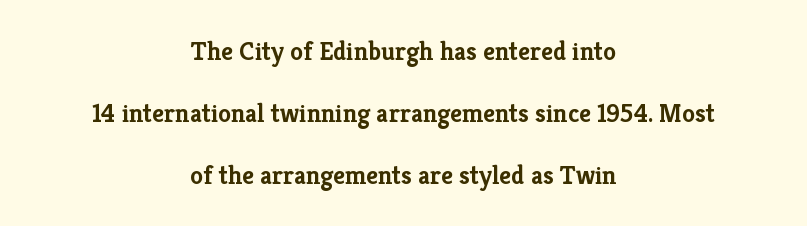
{"italic": "no", "bold": "yes", "underline": "no", "align": "center", "line_spacing": "loose", "line_spacing_ratio": 2.38, "letter_spacing": "normal", "letter_spacing_em": 0.0, "glyph_px": 26}
